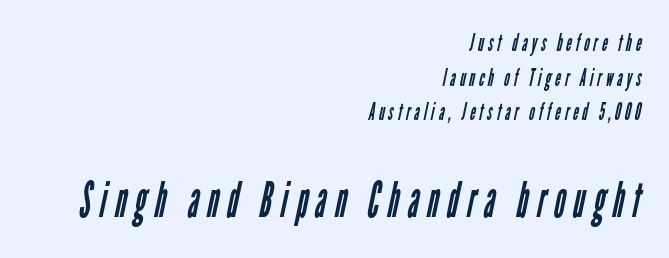
The image shows 49 px regular-weight, condensed sans-serif type; set right-aligned, normal line spacing (1.44x), not underlined; the second (bottom) block is 2.04x larger; low stroke contrast and a medium x-height.
